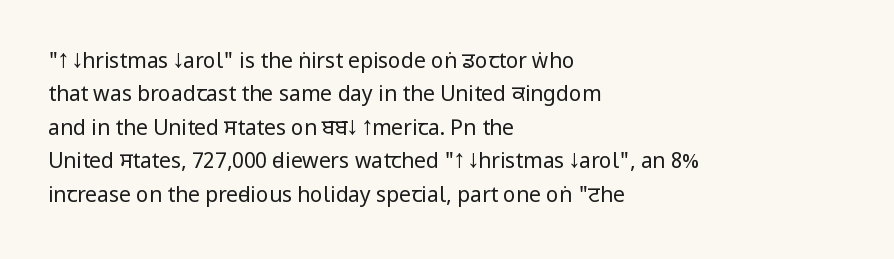
How would I describe the line gaps? Plain and ordinary. Weight: in the light-to-regular range. The type is set solid horizontally, with unmodified tracking. The lines are quadded left.
